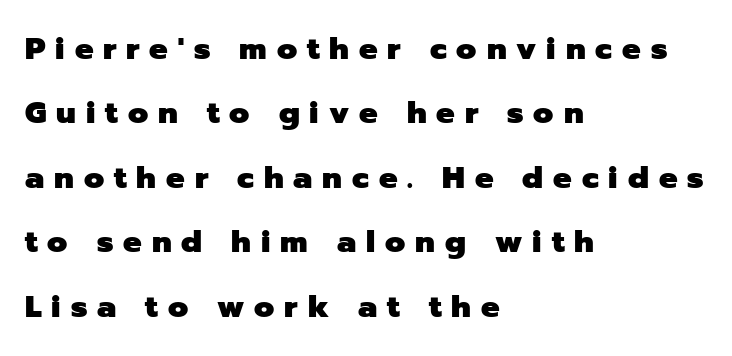
The image shows 31 px heavy sans-serif type, upright; set left-aligned, loose line spacing (2.08x), unusually wide letter spacing (+0.32 em), not underlined; low stroke contrast and a medium x-height.
